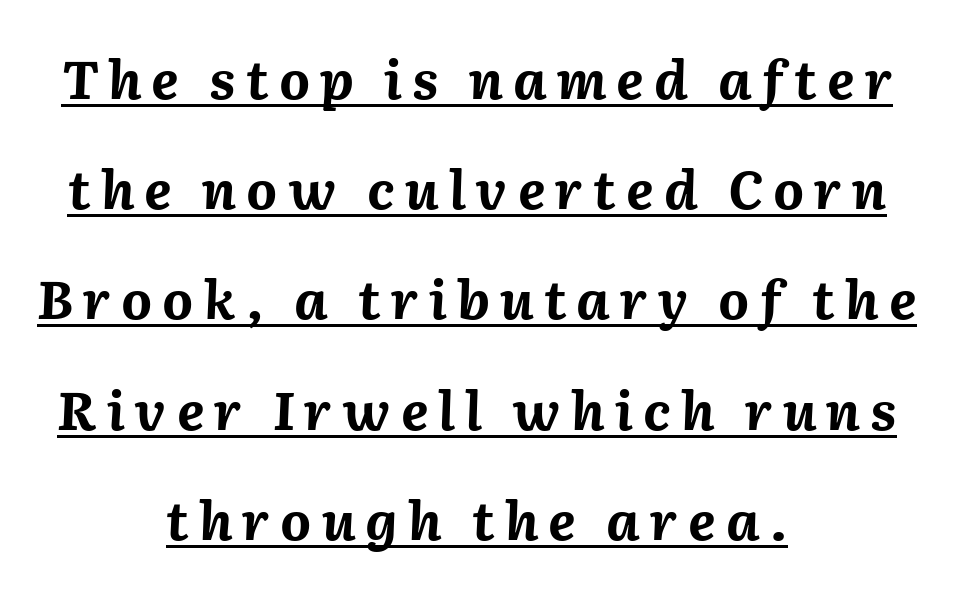
Caption: lettering with a line underneath. The lines are quadded center. The designer dialed line spacing up above the default. There's an unmistakable incline to the writing here.
